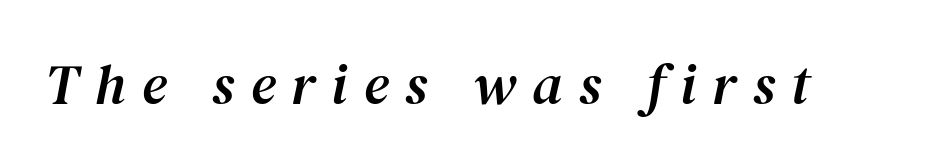
Q: Is the text italic (slanted)? A: Yes, it leans right by about 12 degrees.
Q: Is the typeface a serif or a sans-serif typeface? A: Serif.
Q: Is the text underlined? A: No.
Q: Is the spacing between letters normal or unusually wide? A: Unusually wide.
Q: Width (condensed, normal, or wide)? A: Normal.
Q: Stroke contrast? A: Medium.
Q: x-height? A: Medium.
Q: Monospaced? A: No.
